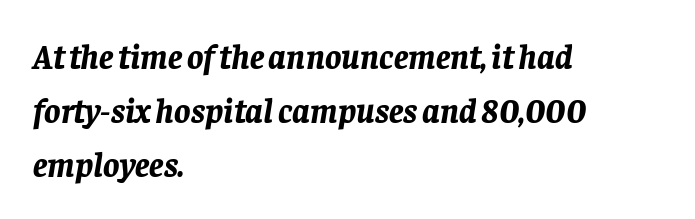
A bare baseline throughout the passage. Spacing verdict: proportional, widths tailored to each character. The font's italic variant was chosen for this text. These words are printed bold, with thick strokes throughout. Look at the tracking — it's just the regular setting, nothing added. Line beginnings align vertically; line endings do not.
